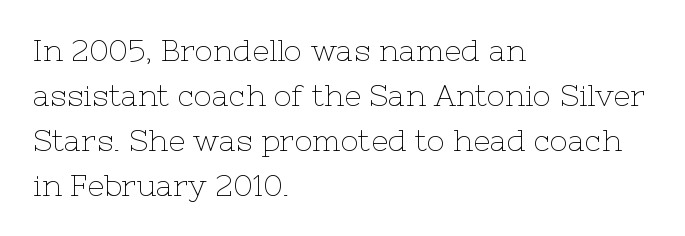
{"serif": "yes", "italic": "no", "bold": "no", "weight": "thin", "width": "normal", "stroke_contrast": "low", "x_height": "medium", "monospaced": "no", "underline": "no", "align": "left", "line_spacing": "normal", "line_spacing_ratio": 1.5, "letter_spacing": "normal", "letter_spacing_em": 0.0, "glyph_px": 30}
